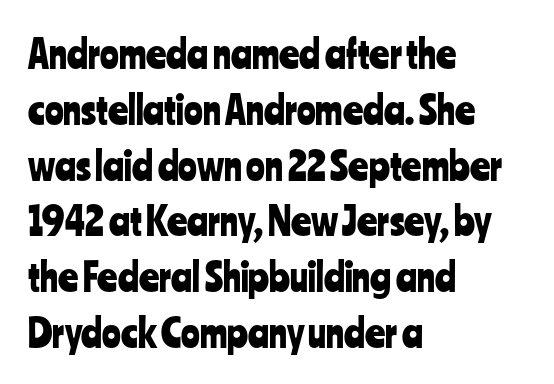
{"serif": "no", "italic": "no", "width": "condensed", "stroke_contrast": "low", "x_height": "medium", "monospaced": "no", "underline": "no", "align": "left", "line_spacing": "normal", "line_spacing_ratio": 1.43, "letter_spacing": "normal", "letter_spacing_em": 0.0, "glyph_px": 39}
